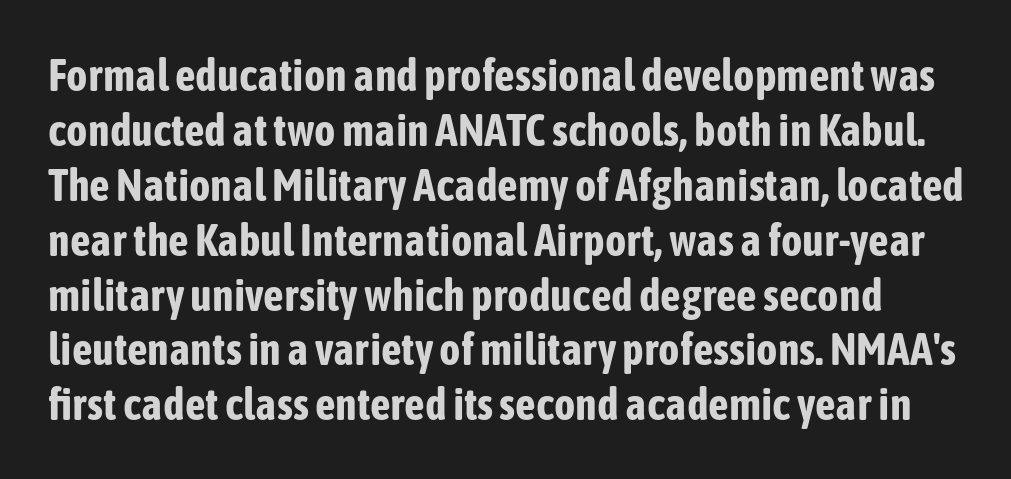
The image shows 45 px bold, condensed sans-serif type, upright; set line spacing 1.22x, normal letter spacing, not underlined; low stroke contrast and a medium x-height.
